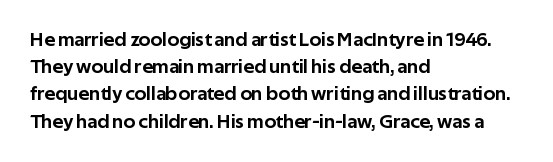
The image shows 20 px text type, upright; set left-aligned, normal line spacing (1.36x), normal letter spacing, not underlined.
